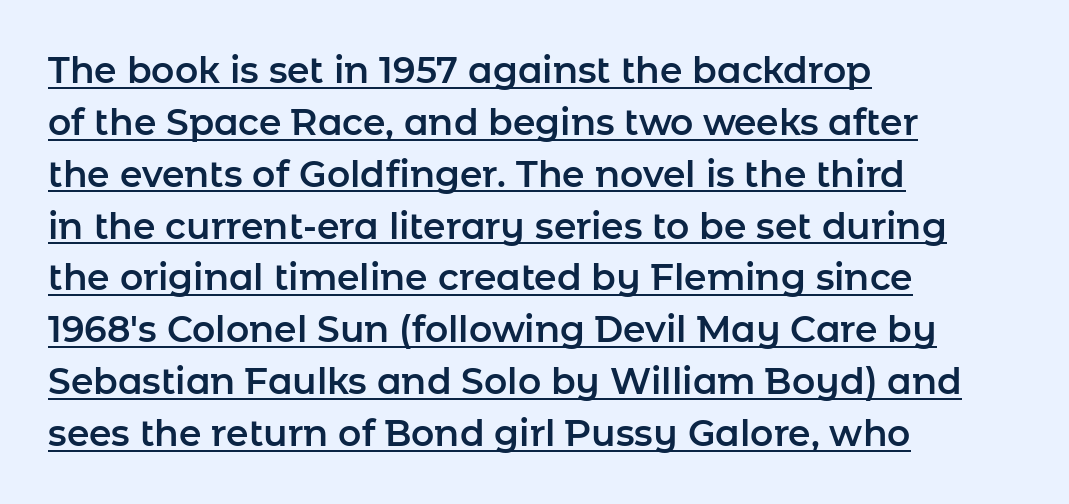
Baseline-to-baseline distance is the conventional proportion of letter height. Think of a printed novel: that variable character pitch is what you see here. These lines were composed using upright roman letters. Horizontally, the lines are justified to the leading edge only. Characters follow at the spacing the type designer built in. Underlining? Definitely there.
